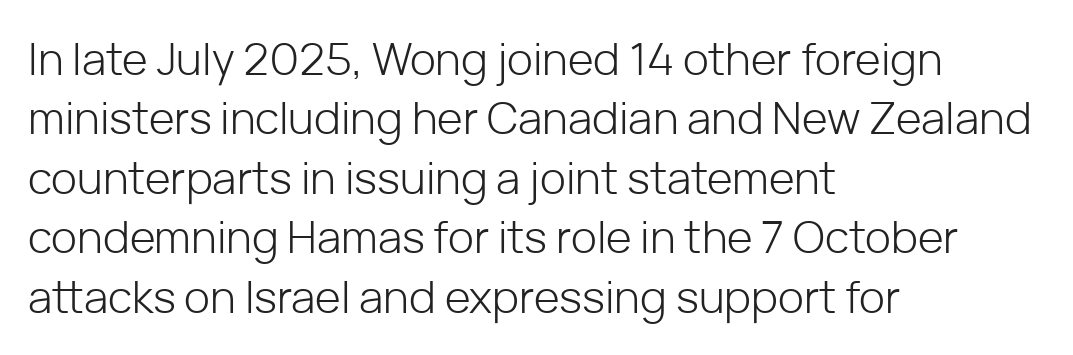
{"serif": "no", "italic": "no", "bold": "no", "weight": "light", "width": "normal", "stroke_contrast": "low", "x_height": "medium", "monospaced": "no", "underline": "no", "align": "left", "line_spacing": "normal", "line_spacing_ratio": 1.35, "letter_spacing": "normal", "letter_spacing_em": 0.0, "glyph_px": 44}
